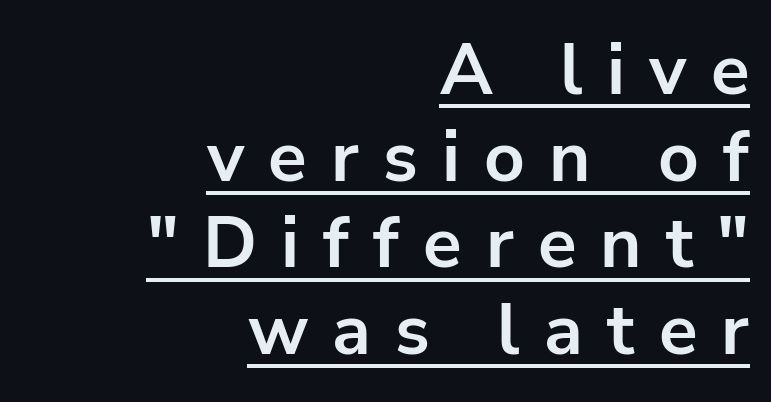
The glyphs are accompanied by a horizontal stroke just below them. The type is letterspaced generously, with wide tracking. A sans-serif font was chosen for this passage. Is this a fixed-width face? No — the glyphs have proportional, varying widths. Compared with a flush-left layout, this one pins lines to the opposite, right side. On the weight axis this lands at bold, roughly 700.
